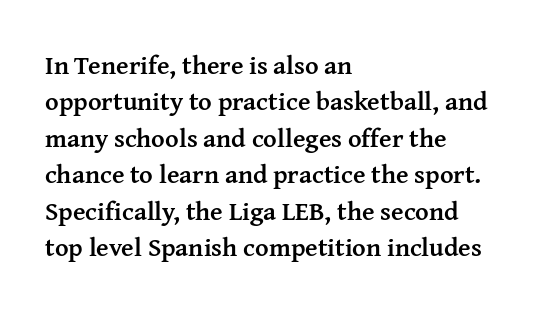
Characters remain perfectly vertical along every line. The passage is arranged the way most books set body copy — flush left. These lines sit exactly where default settings would place them. Nobody touched the tracking dial on this one. Descender tails drop into unmarked territory. Is the type bold? Yes — the strokes are clearly thick and heavy.
